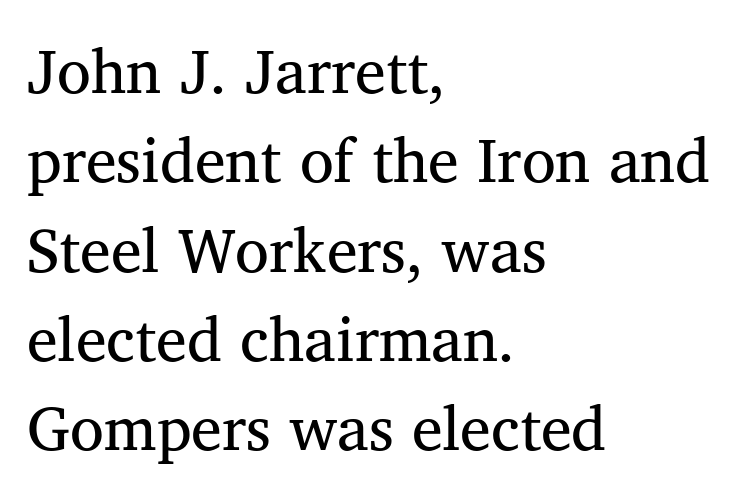
The image shows 62 px regular-weight serif type, upright; set left-aligned, normal line spacing (1.44x), normal letter spacing, not underlined; medium stroke contrast and a medium x-height.
